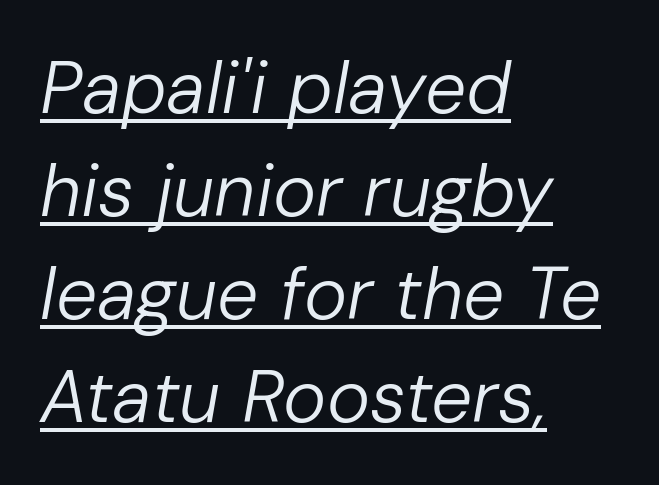
{"italic": "yes", "lean": "right", "slant_degrees": 10, "bold": "no", "weight": "regular", "width": "normal", "stroke_contrast": "low", "x_height": "medium", "monospaced": "no", "underline": "yes", "align": "left", "line_spacing": "normal", "line_spacing_ratio": 1.41, "letter_spacing": "normal", "letter_spacing_em": 0.0, "glyph_px": 73}
